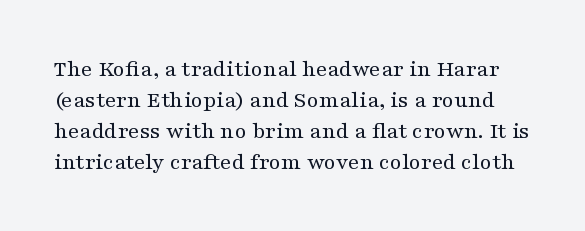
Q: Is the text bold? A: No.
Q: Is the text italic (slanted)? A: No, it is upright.
Q: Is the text underlined? A: No.
Q: Is the spacing between letters normal or unusually wide? A: Normal.
Q: Is the spacing between lines tight, normal or loose? A: Normal.
